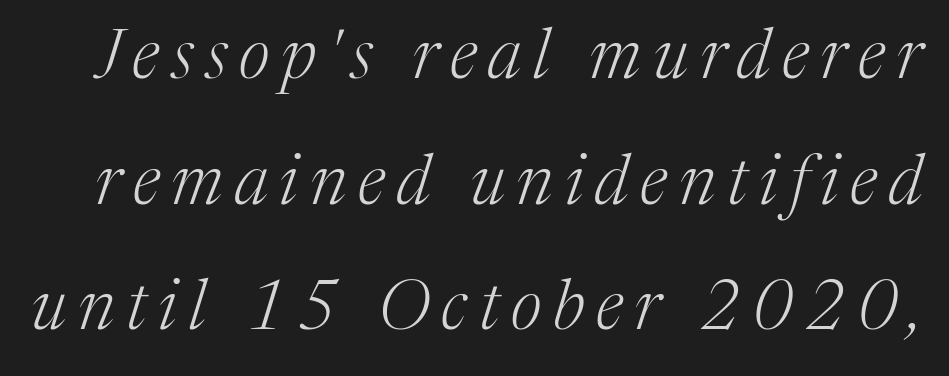
{"serif": "yes", "italic": "yes", "lean": "right", "slant_degrees": 17, "bold": "no", "weight": "light", "width": "normal", "stroke_contrast": "medium", "x_height": "medium", "monospaced": "no", "underline": "no", "line_spacing_ratio": 1.82, "glyph_px": 69}
